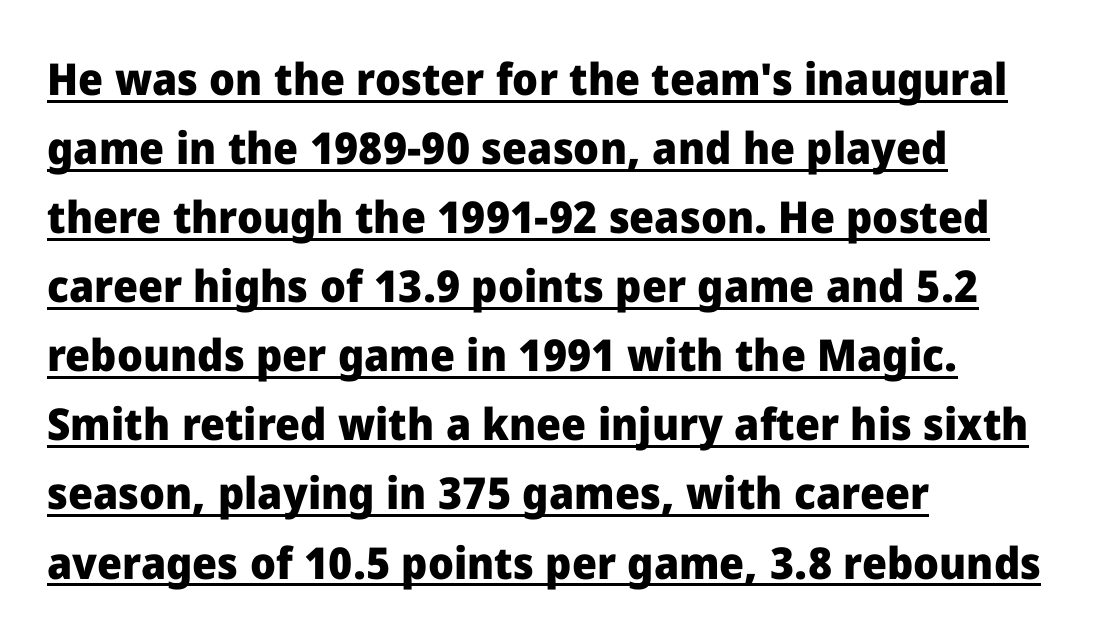
Compared with typical body copy, the letter spacing here is the same. Unlike italic type, these characters show no tilt at all. Here the designer chose a conventional face with non-uniform glyph widths. This is underlined copy, the kind a proofreader might mark for attention. What kind of face is this? One without serifs — a sans. Line starts are locked; line ends wander.
